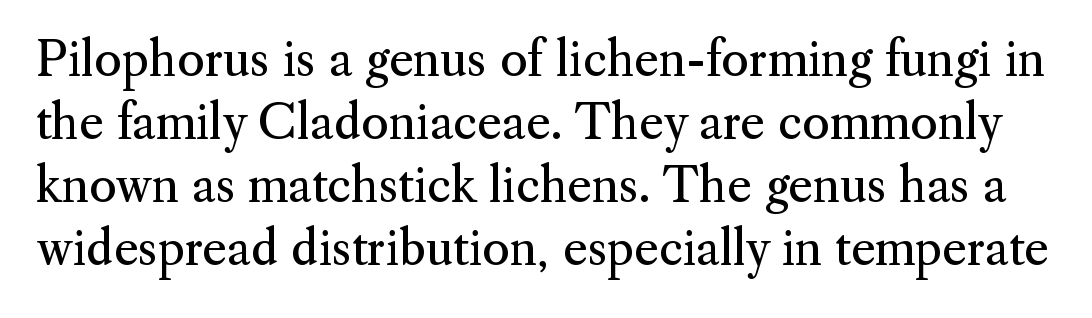
{"serif": "yes", "italic": "no", "bold": "no", "weight": "regular", "width": "normal", "stroke_contrast": "medium", "x_height": "small", "monospaced": "no", "underline": "no", "line_spacing": "normal", "line_spacing_ratio": 1.34, "letter_spacing": "normal", "letter_spacing_em": 0.0, "glyph_px": 47}
